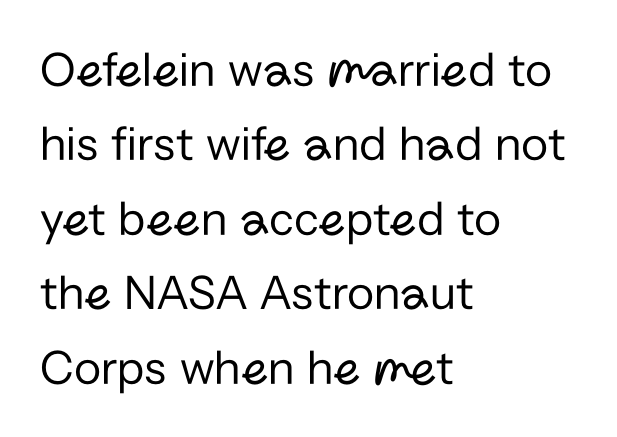
{"serif": "no", "italic": "no", "bold": "no", "weight": "regular", "width": "normal", "stroke_contrast": "low", "x_height": "medium", "monospaced": "no", "underline": "no", "align": "left", "line_spacing": "normal", "line_spacing_ratio": 1.49, "letter_spacing": "normal", "letter_spacing_em": 0.0, "glyph_px": 50}
